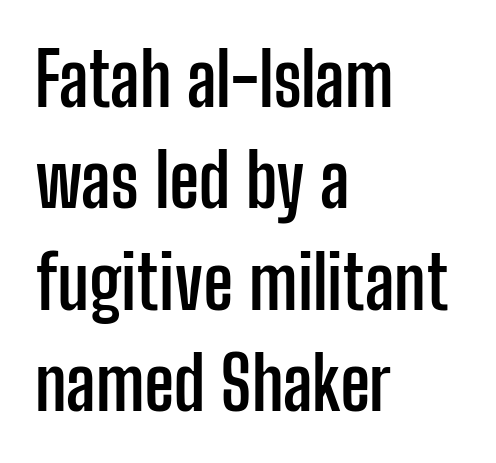
The image shows 73 px semibold, condensed sans-serif type, upright; set left-aligned, normal line spacing (1.39x), normal letter spacing, not underlined; low stroke contrast and a medium x-height.
